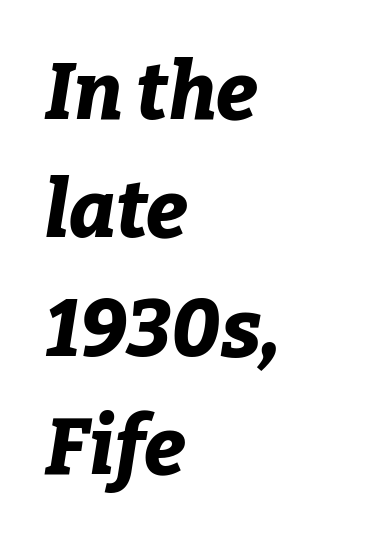
The image shows 79 px bold type, italic (leaning right); set left-aligned, normal line spacing (1.5x), normal letter spacing, not underlined; low stroke contrast and a medium x-height.
